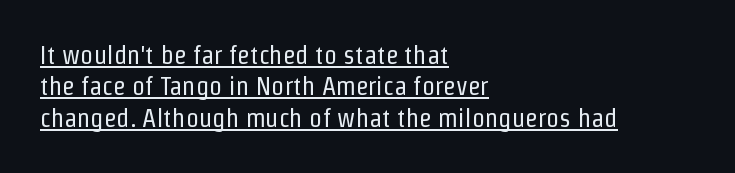
The letters stand straight up with perfectly vertical stems. Weight class: somewhere from thin through regular. This sample carries an underscore along the baseline area. The type is set solid horizontally, with unmodified tracking.
